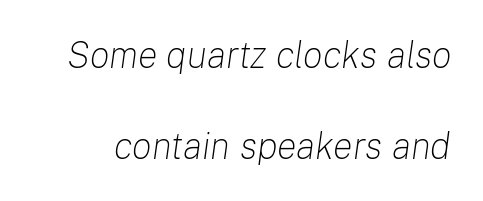
{"italic": "yes", "lean": "right", "slant_degrees": 8, "bold": "no", "weight": "light", "width": "normal", "stroke_contrast": "low", "x_height": "medium", "monospaced": "no", "underline": "no", "line_spacing": "loose", "line_spacing_ratio": 2.46, "letter_spacing": "normal", "letter_spacing_em": 0.0, "glyph_px": 37}
